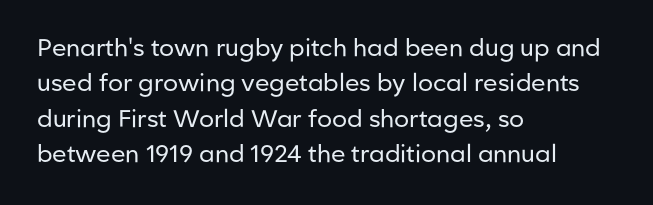
The image shows 24 px text type, upright; set left-aligned, normal line spacing (1.47x), normal letter spacing, not underlined.
